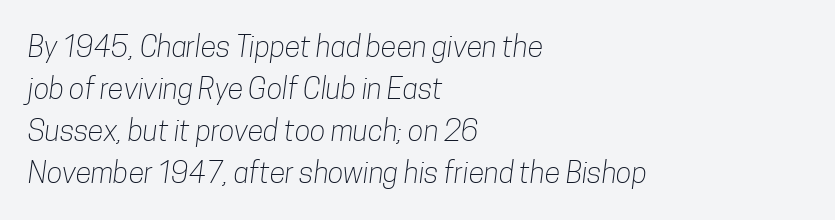
The image shows 29 px light, condensed sans-serif type; set left-aligned, normal line spacing (1.45x), normal letter spacing, not underlined; low stroke contrast and a medium x-height.
